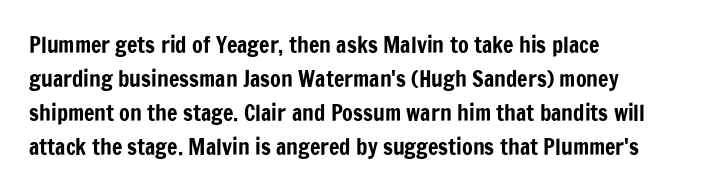
The image shows 22 px text type, upright; set left-aligned, normal line spacing (1.54x), normal letter spacing, not underlined.
